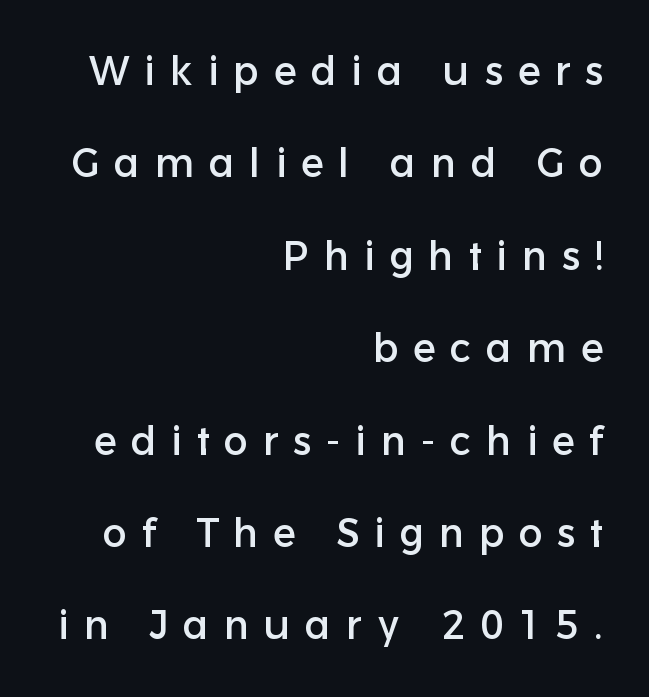
The image shows 40 px sans-serif type, upright; set right-aligned, loose line spacing (2.31x), unusually wide letter spacing (+0.37 em), not underlined; low stroke contrast and a medium x-height.
